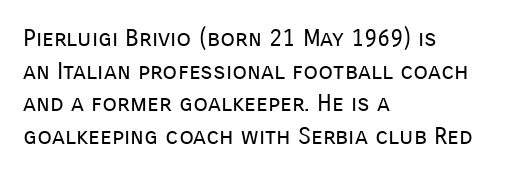
{"italic": "no", "bold": "no", "underline": "no", "align": "left", "line_spacing": "normal", "line_spacing_ratio": 1.36, "letter_spacing": "normal", "letter_spacing_em": 0.0, "glyph_px": 24}
